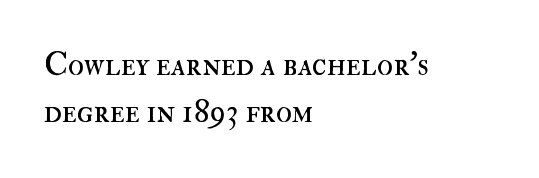
The passage shown is typed in a proportional face where columns would drift. The vertical gap from one line to the next is medium. Beneath every word, the page is bare. Letter spacing: default.
